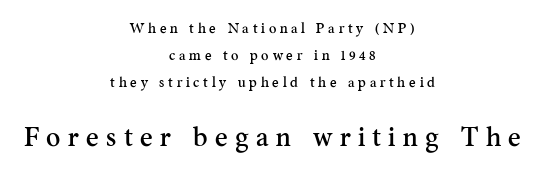
The image shows 27 px text type, upright; set centered, loose line spacing (1.94x), unusually wide letter spacing (+0.27 em), not underlined; the second (bottom) block is 1.93x larger.
